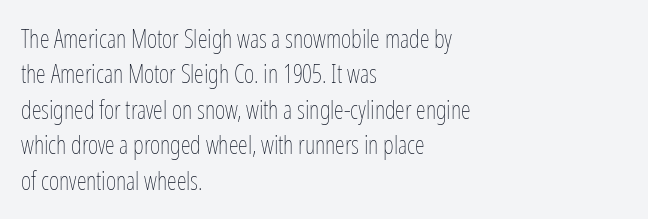
{"italic": "no", "bold": "no", "underline": "no", "align": "left", "line_spacing": "normal", "line_spacing_ratio": 1.42, "letter_spacing": "normal", "letter_spacing_em": 0.0, "glyph_px": 25}
